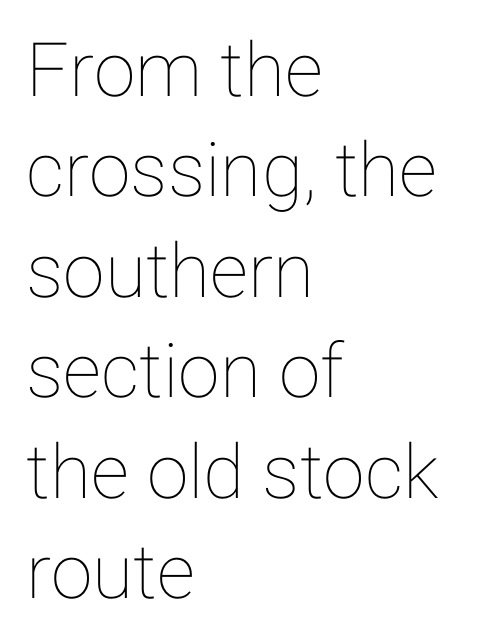
Q: Is the text italic (slanted)? A: No, it is upright.
Q: Is the text underlined? A: No.
Q: How is the paragraph aligned? A: Left-aligned.
Q: Is the spacing between letters normal or unusually wide? A: Normal.
Q: Is the spacing between lines tight, normal or loose? A: Normal.
Q: Width (condensed, normal, or wide)? A: Normal.
Q: Stroke contrast? A: Low.
Q: x-height? A: Medium.
Q: Monospaced? A: No.
